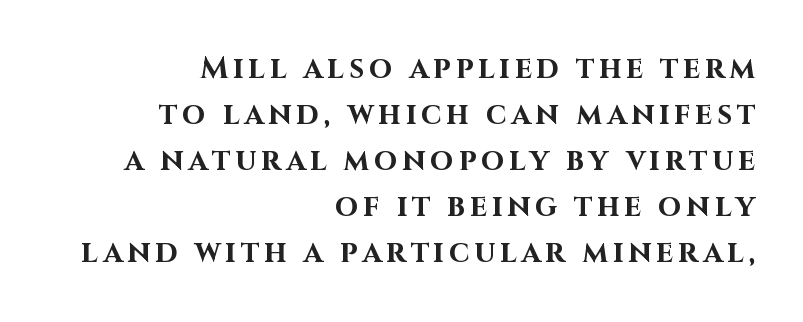
Q: Is the text bold? A: Yes.
Q: Is the text italic (slanted)? A: No, it is upright.
Q: Is the typeface a serif or a sans-serif typeface? A: Sans-serif.
Q: Is the text underlined? A: No.
Q: How is the paragraph aligned? A: Right-aligned.
Q: Is the spacing between lines tight, normal or loose? A: Normal.
Q: Width (condensed, normal, or wide)? A: Normal.
Q: Stroke contrast? A: High.
Q: x-height? A: Large.
Q: Monospaced? A: No.
